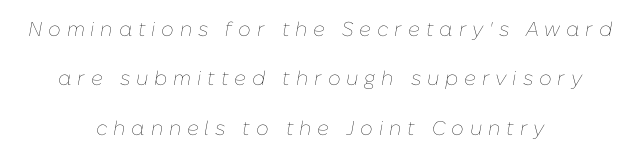
The image shows 20 px text type, italic (leaning right); set centered, loose line spacing (2.47x), unusually wide letter spacing (+0.29 em), not underlined.
